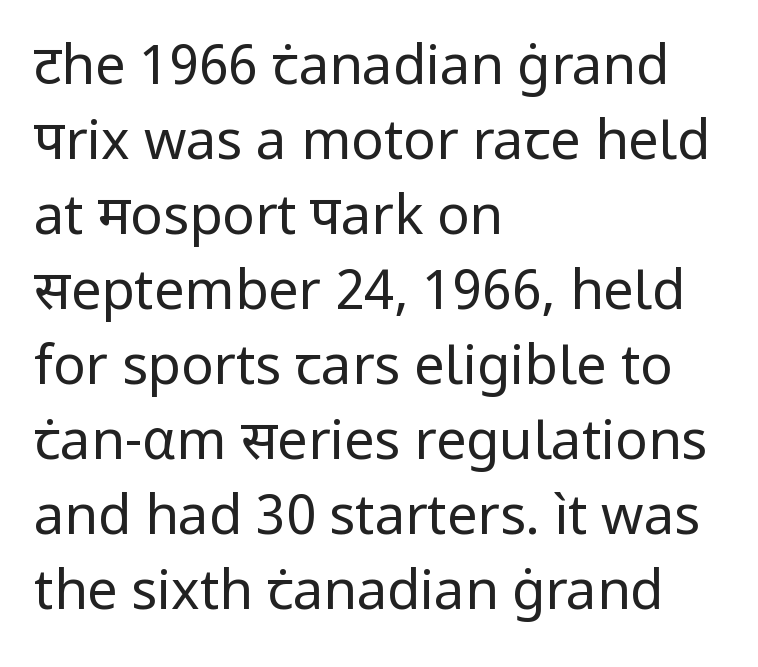
No letter is thick-stroked: the sample isn't bold. Vertically, the passage feels balanced, rows spaced as you'd expect. Type without underlining. This is sans-serif lettering, the kind often seen on screens and signage. Default kerning and tracking; the words read as compact shapes. The typography opts for an upright posture over an oblique one.
